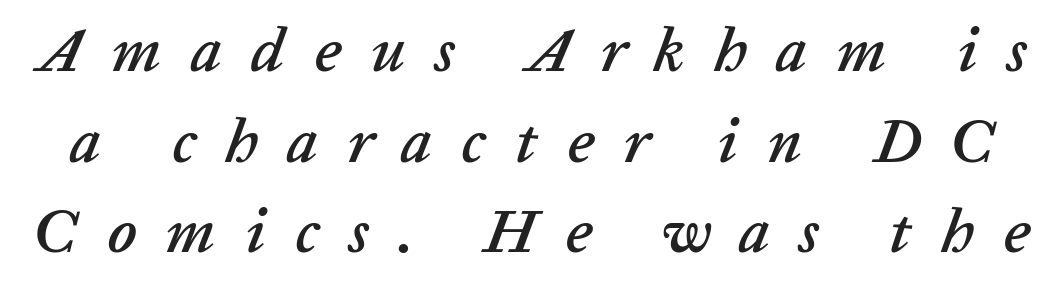
The image shows 62 px text type, italic (leaning right); set normal line spacing (1.46x), unusually wide letter spacing (+0.47 em), not underlined; low stroke contrast and a medium x-height.
